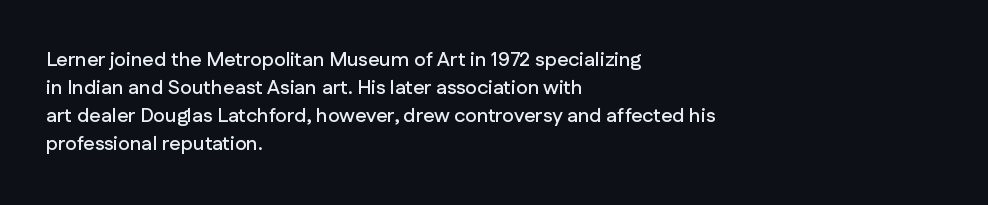
The image shows 20 px text type, upright; set left-aligned, normal line spacing (1.4x), normal letter spacing, not underlined.
